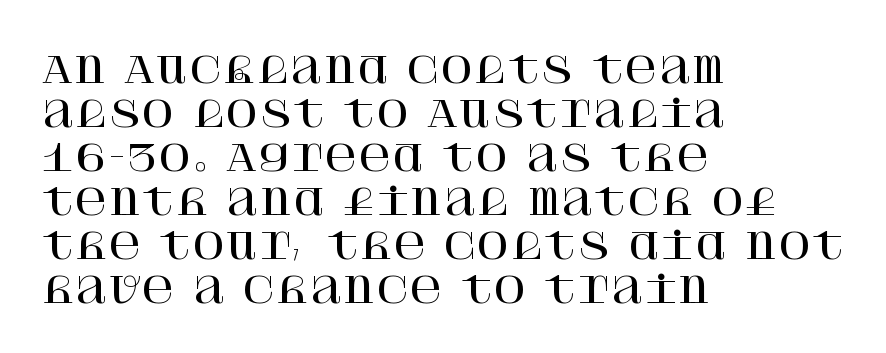
The passage is arranged the way most books set body copy — flush left. Look at the tracking — it's just the regular setting, nothing added. Unlike a clean sans, this face finishes its strokes with serifs. Descenders are the only things crossing below the line.
